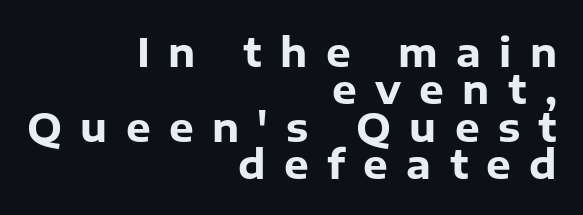
The image shows 39 px heavy sans-serif type, upright; set right-aligned, tight line spacing (0.96x), unusually wide letter spacing (+0.47 em), not underlined; low stroke contrast and a medium x-height.
